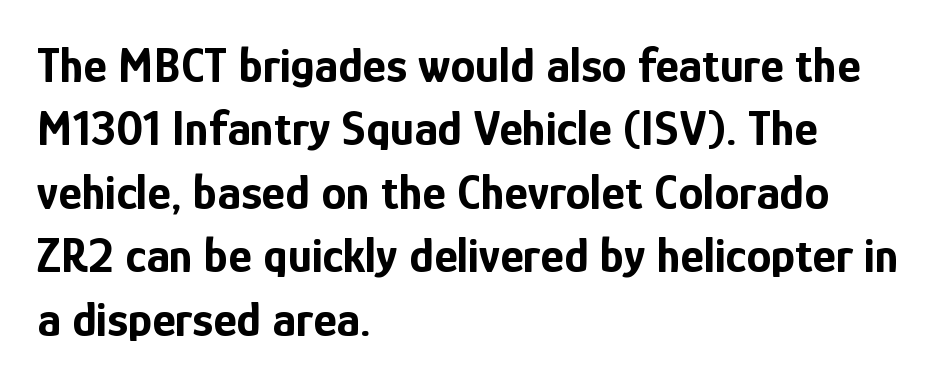
The image shows 50 px bold, condensed sans-serif type, upright; set left-aligned, normal line spacing (1.27x), normal letter spacing, not underlined; low stroke contrast and a medium x-height.
